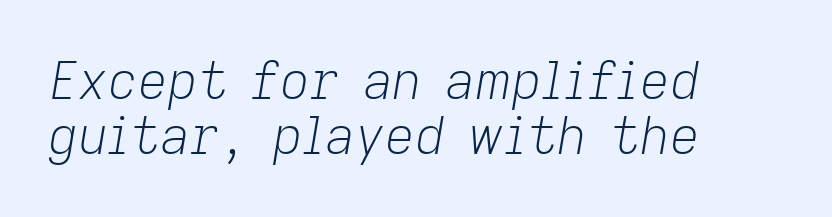
{"italic": "yes", "lean": "right", "slant_degrees": 9, "bold": "no", "weight": "light", "width": "normal", "stroke_contrast": "low", "x_height": "medium", "monospaced": "no", "underline": "no", "align": "left", "line_spacing": "tight", "line_spacing_ratio": 1.05, "letter_spacing": "normal", "letter_spacing_em": 0.0, "glyph_px": 52}
